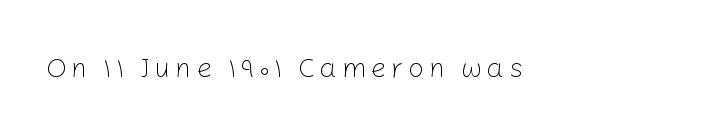
{"serif": "no", "italic": "no", "bold": "no", "weight": "light", "width": "normal", "stroke_contrast": "low", "x_height": "medium", "monospaced": "no", "underline": "no", "glyph_px": 28}
